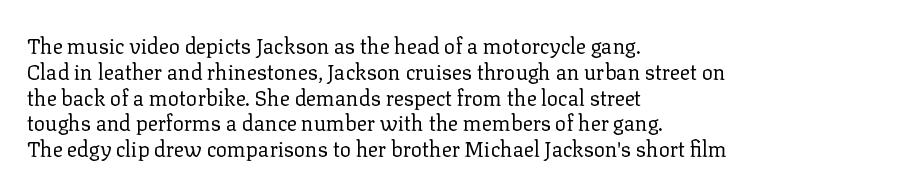
Q: Is the text bold? A: No.
Q: Is the text italic (slanted)? A: No, it is upright.
Q: Is the text underlined? A: No.
Q: How is the paragraph aligned? A: Left-aligned.
Q: Is the spacing between letters normal or unusually wide? A: Normal.
